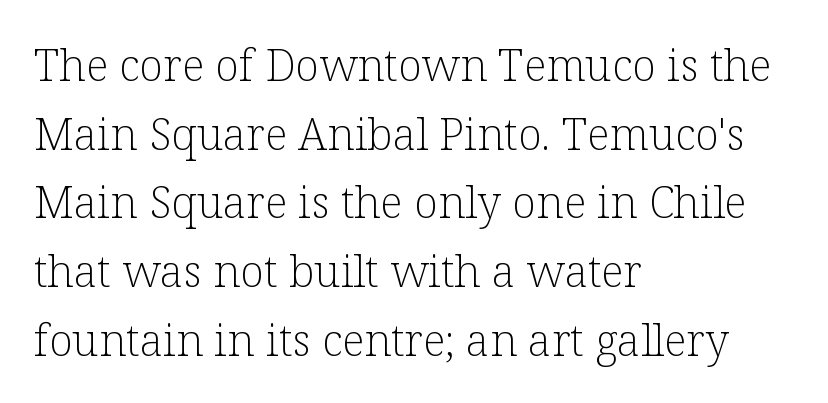
Horizontally, the lines are justified to the leading edge only. Vertical spacing — default. Quick note: underline off. Characters follow at the spacing the type designer built in. A roman cut, with each character standing at attention.
